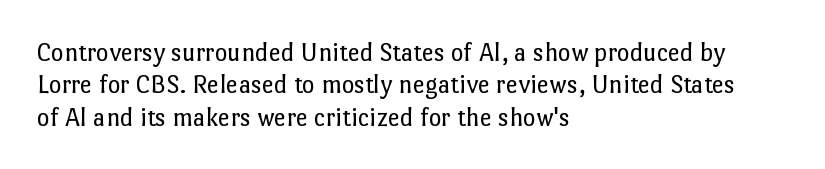
Q: Is the text bold? A: No.
Q: Is the text italic (slanted)? A: No, it is upright.
Q: Is the text underlined? A: No.
Q: How is the paragraph aligned? A: Left-aligned.
Q: Is the spacing between letters normal or unusually wide? A: Normal.
